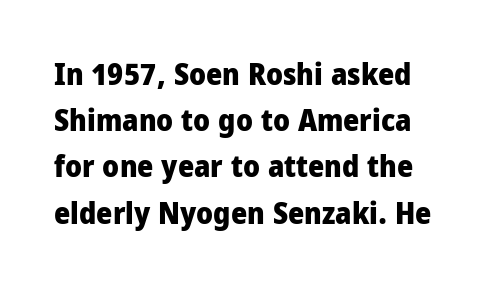
The image shows 31 px heavy, condensed sans-serif type, upright; set normal line spacing (1.49x), normal letter spacing, not underlined; low stroke contrast and a large x-height.
